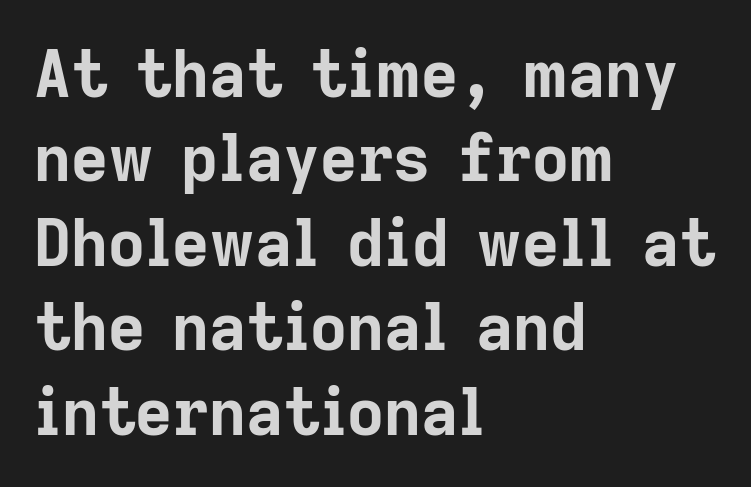
Q: Is the text bold? A: Yes.
Q: Is the text italic (slanted)? A: No, it is upright.
Q: Is the typeface a serif or a sans-serif typeface? A: Sans-serif.
Q: Is the text underlined? A: No.
Q: How is the paragraph aligned? A: Left-aligned.
Q: Is the spacing between letters normal or unusually wide? A: Normal.
Q: Is the spacing between lines tight, normal or loose? A: Normal.
Q: Width (condensed, normal, or wide)? A: Normal.
Q: Stroke contrast? A: Low.
Q: x-height? A: Medium.
Q: Monospaced? A: No.
